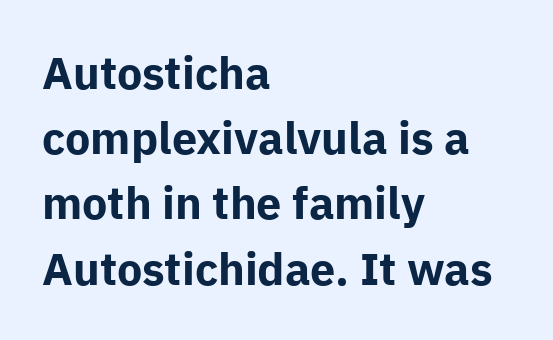
This sample uses an upright cut, with every glyph sitting square on the baseline. Honestly, the row spacing looks completely unremarkable. The line texture is even and compact thanks to regular tracking. This sample uses a sans-serif face.
